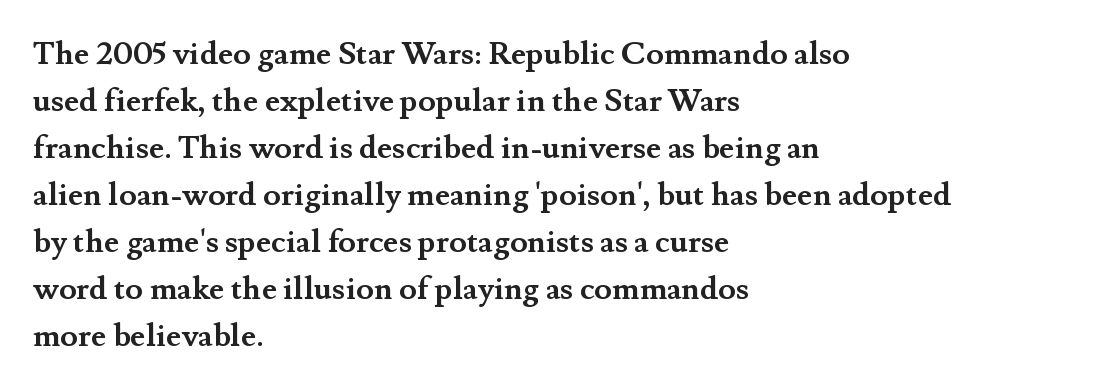
This sample is left-justified, so line endings fall wherever the words run out. Students, this is bold: see how much ink each stroke carries. Honestly, the row spacing looks completely unremarkable. Spacing between characters is what you'd get straight out of the box.
